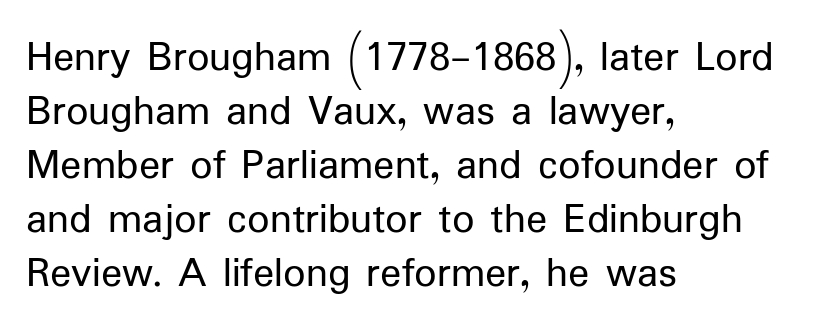
Q: Is the text bold? A: No.
Q: Is the text italic (slanted)? A: No, it is upright.
Q: Is the typeface a serif or a sans-serif typeface? A: Sans-serif.
Q: Is the text underlined? A: No.
Q: How is the paragraph aligned? A: Left-aligned.
Q: Is the spacing between letters normal or unusually wide? A: Normal.
Q: Width (condensed, normal, or wide)? A: Normal.
Q: Stroke contrast? A: Low.
Q: x-height? A: Medium.
Q: Monospaced? A: No.
